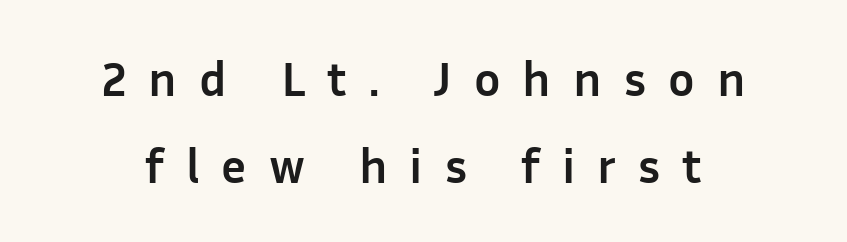
Between one letter and the next there's a generous, obvious gap. Anything drawn beneath the words? Only blank space. The letters stand straight up with perfectly vertical stems. Each glyph is drawn with heavy, bold strokes.
